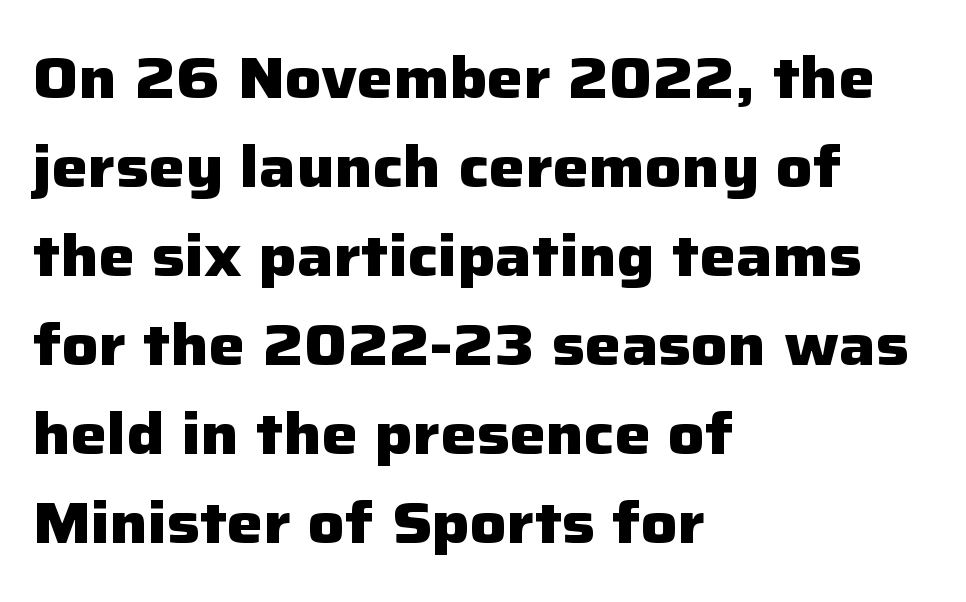
Q: Is the text bold? A: Yes.
Q: Is the text italic (slanted)? A: No, it is upright.
Q: Is the typeface a serif or a sans-serif typeface? A: Sans-serif.
Q: Is the text underlined? A: No.
Q: How is the paragraph aligned? A: Left-aligned.
Q: Is the spacing between letters normal or unusually wide? A: Normal.
Q: Is the spacing between lines tight, normal or loose? A: Normal.
Q: Width (condensed, normal, or wide)? A: Normal.
Q: Stroke contrast? A: Low.
Q: x-height? A: Medium.
Q: Monospaced? A: No.
